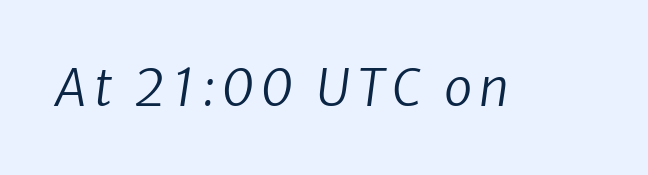
The image shows 51 px regular-weight type, italic (leaning right); set not underlined; low stroke contrast and a medium x-height.
